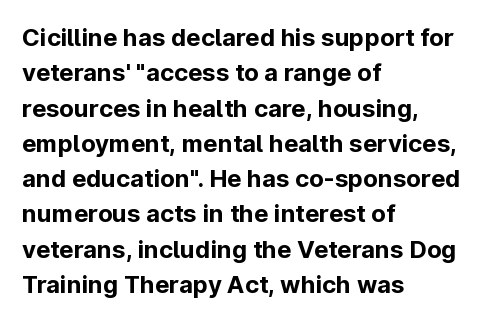
The baseline area is clear. Rendered with straight, roman letterforms. The face used here has the dense, thick strokes of a bold. One-word summary of the alignment: left.
